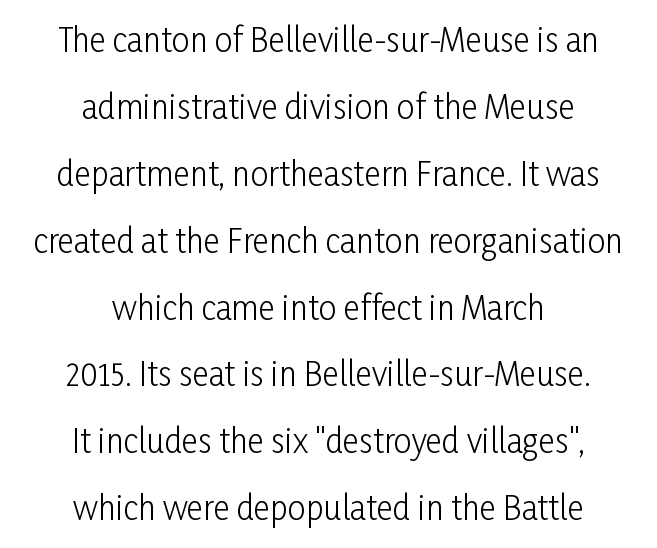
The type sits square on the baseline with zero lean. The type is set solid horizontally, with unmodified tracking. Stems and bowls with no extra thickness — not bold. Whoever set this chose breathing room over compactness in the vertical rhythm. These lines stack symmetrically, like a column narrowing and widening about its center.
